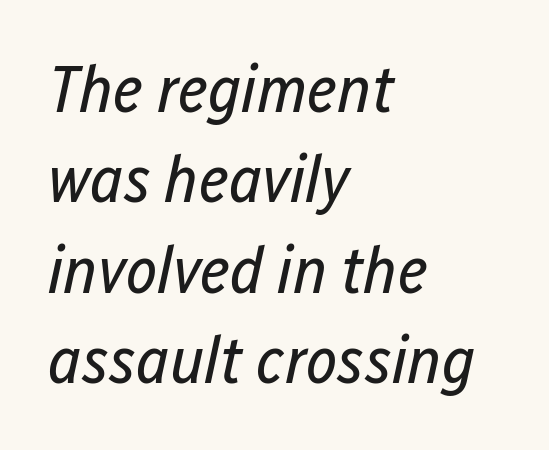
Q: Is the text bold? A: No.
Q: Is the text italic (slanted)? A: Yes, it leans right by about 12 degrees.
Q: Is the text underlined? A: No.
Q: How is the paragraph aligned? A: Left-aligned.
Q: Is the spacing between letters normal or unusually wide? A: Normal.
Q: Is the spacing between lines tight, normal or loose? A: Normal.
Q: Width (condensed, normal, or wide)? A: Condensed.
Q: Stroke contrast? A: Low.
Q: x-height? A: Medium.
Q: Monospaced? A: No.
